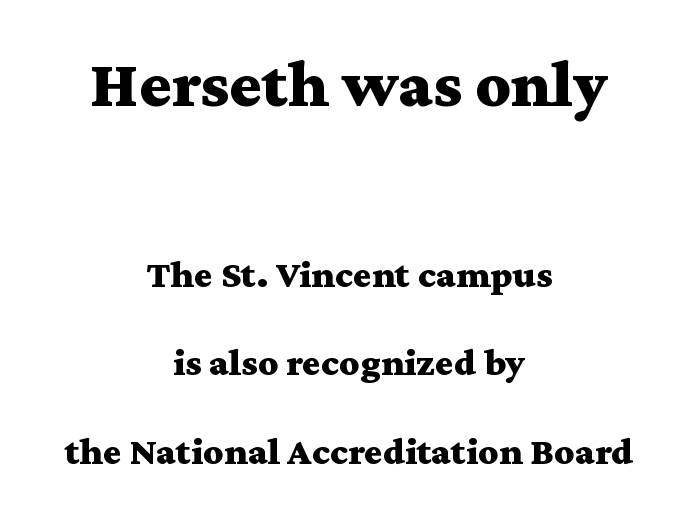
{"serif": "yes", "italic": "no", "bold": "yes", "weight": "bold", "width": "wide", "stroke_contrast": "medium", "x_height": "medium", "monospaced": "no", "underline": "no", "align": "center", "line_spacing": "loose", "line_spacing_ratio": 2.27, "letter_spacing": "normal", "letter_spacing_em": 0.0, "larger_block": "first", "size_ratio": 1.74, "glyph_px": 68}
